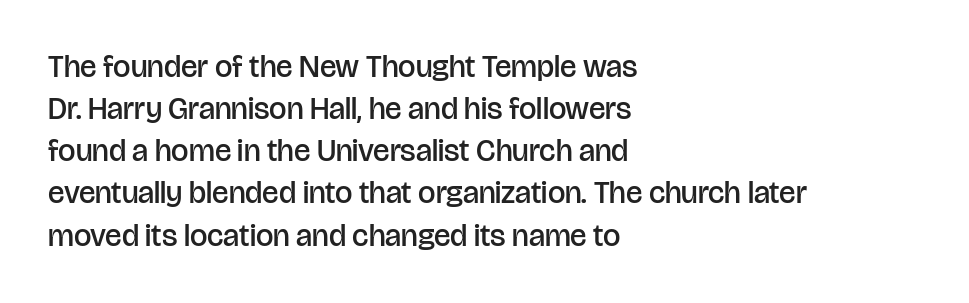
Regarding serifs, this sample does without them. Has an underline been added? It has not. Looks like regular typesetting: each glyph gets only the width it needs. Whoever set this chose a conventional vertical rhythm. Ordinary non-slanted type is in use.
